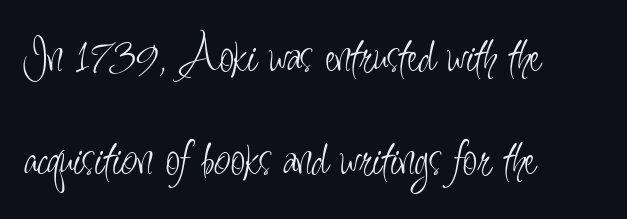
The image shows 53 px light, condensed sans-serif type; set left-aligned, loose line spacing (1.95x), normal letter spacing, not underlined; low stroke contrast and a small x-height.
